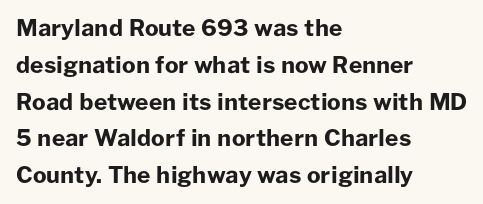
The passage shown stacks its lines at a standard gap. The rag falls on the right side of this text block. Nope, not italic — everything's standing straight. Rule under the text: the space is simply empty. The face used here is rendered with its standard letterfit.
